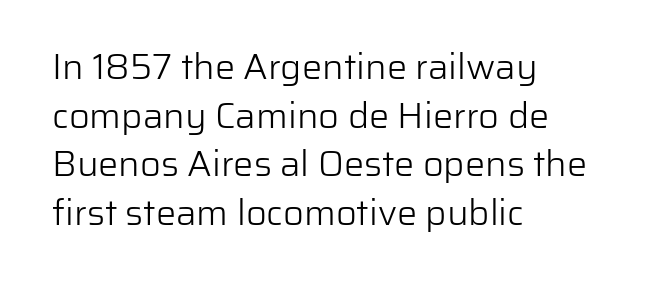
The image shows 36 px light sans-serif type, upright; set left-aligned, normal line spacing (1.35x), normal letter spacing, not underlined; low stroke contrast and a medium x-height.
